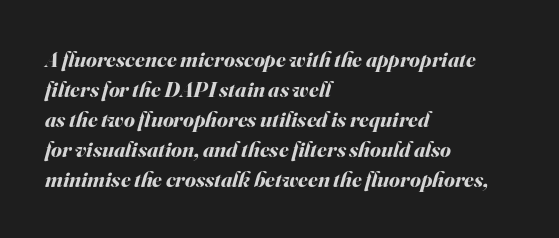
This is oblique type, the kind used for emphasis or titles. In terms of leading, this rendering sits right in the middle. Its strokes are broad and dark, the hallmark of bold type. Check the space under the baseline: it is left empty. You could call the tracking neutral — neither tight nor loose. Casual observation: everything's shoved over to the left.
